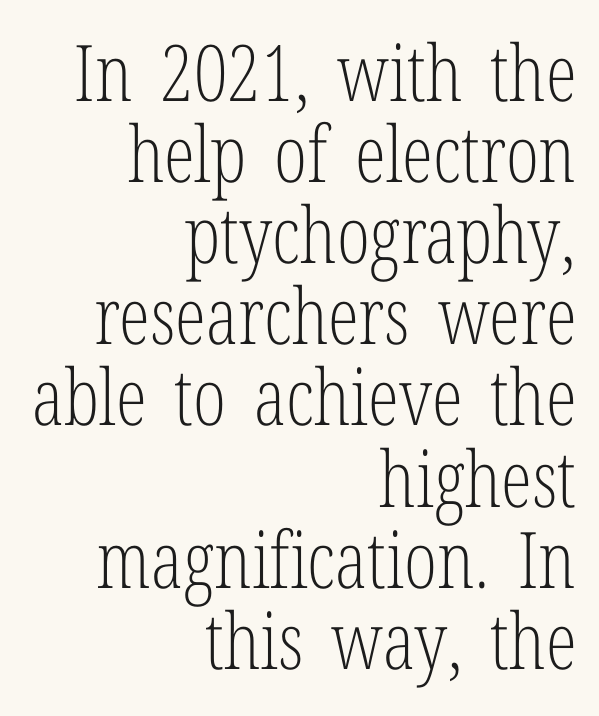
{"serif": "yes", "italic": "no", "bold": "no", "weight": "light", "width": "condensed", "stroke_contrast": "low", "x_height": "medium", "monospaced": "no", "underline": "no", "align": "right", "line_spacing": "tight", "line_spacing_ratio": 1.04, "letter_spacing": "normal", "letter_spacing_em": 0.0, "glyph_px": 78}
